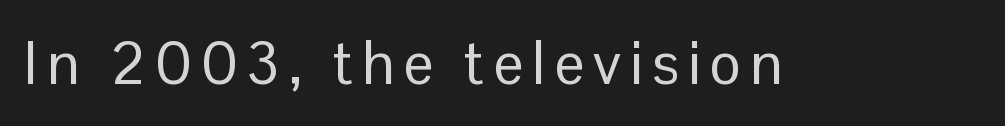
Q: Is the text bold? A: No.
Q: Is the text italic (slanted)? A: No, it is upright.
Q: Is the typeface a serif or a sans-serif typeface? A: Sans-serif.
Q: Is the text underlined? A: No.
Q: Width (condensed, normal, or wide)? A: Normal.
Q: Stroke contrast? A: Low.
Q: x-height? A: Medium.
Q: Monospaced? A: No.
